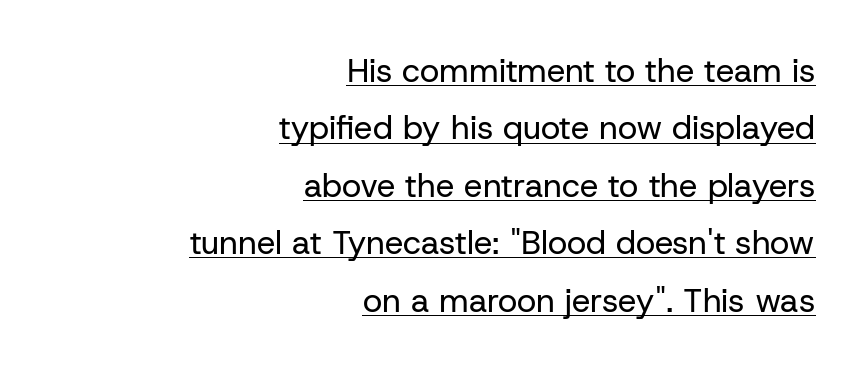
{"serif": "no", "italic": "no", "bold": "no", "weight": "regular", "width": "normal", "stroke_contrast": "low", "x_height": "medium", "monospaced": "no", "underline": "yes", "align": "right", "line_spacing_ratio": 1.74, "letter_spacing": "normal", "letter_spacing_em": 0.0, "glyph_px": 33}
